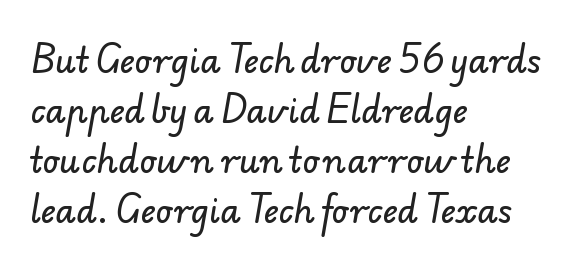
The image shows 33 px sans-serif type; set left-aligned, normal line spacing (1.52x), normal letter spacing, not underlined; low stroke contrast and a small x-height.
